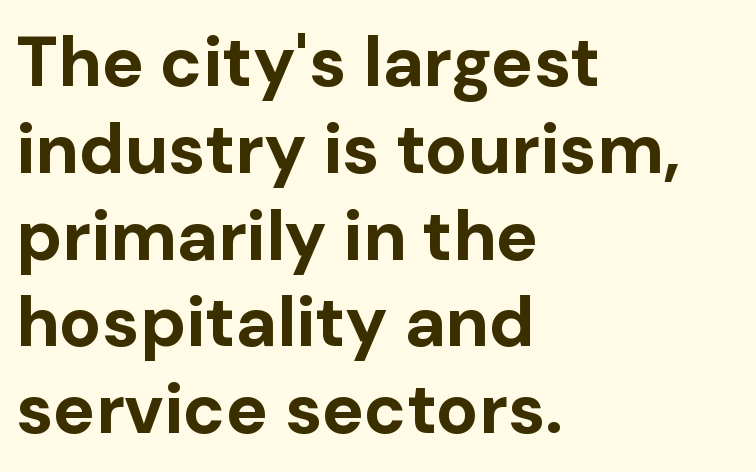
{"serif": "no", "italic": "no", "bold": "yes", "weight": "bold", "width": "normal", "stroke_contrast": "low", "x_height": "medium", "monospaced": "no", "underline": "no", "align": "left", "line_spacing_ratio": 1.24, "letter_spacing": "normal", "letter_spacing_em": 0.0, "glyph_px": 70}
